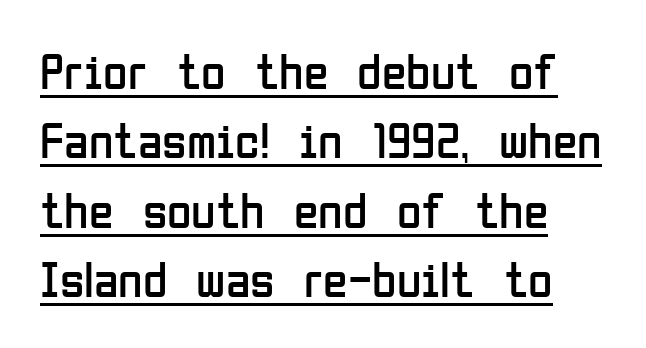
Q: Is the text bold? A: No.
Q: Is the text italic (slanted)? A: No, it is upright.
Q: Is the typeface a serif or a sans-serif typeface? A: Sans-serif.
Q: Is the text underlined? A: Yes.
Q: How is the paragraph aligned? A: Left-aligned.
Q: Is the spacing between letters normal or unusually wide? A: Normal.
Q: Is the spacing between lines tight, normal or loose? A: Normal.
Q: Width (condensed, normal, or wide)? A: Condensed.
Q: Stroke contrast? A: Low.
Q: x-height? A: Medium.
Q: Monospaced? A: No.
